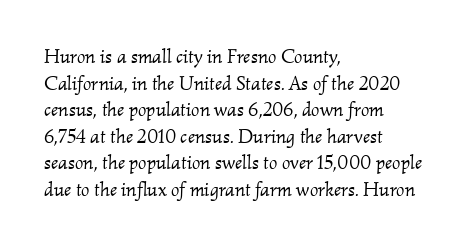
The image shows 20 px text type, italic (leaning right); set left-aligned, normal line spacing (1.33x), normal letter spacing, not underlined.
